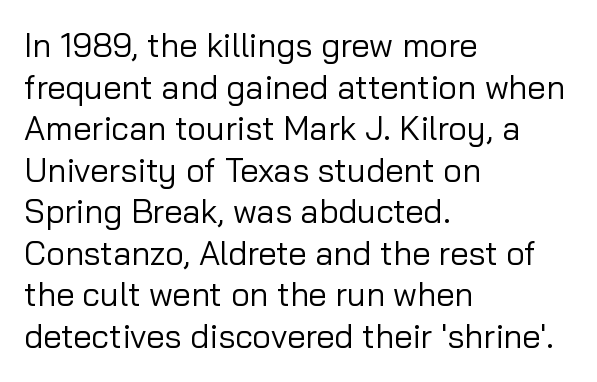
Q: Is the text bold? A: No.
Q: Is the text italic (slanted)? A: No, it is upright.
Q: Is the typeface a serif or a sans-serif typeface? A: Sans-serif.
Q: Is the text underlined? A: No.
Q: How is the paragraph aligned? A: Left-aligned.
Q: Is the spacing between letters normal or unusually wide? A: Normal.
Q: Is the spacing between lines tight, normal or loose? A: Normal.
Q: Width (condensed, normal, or wide)? A: Normal.
Q: Stroke contrast? A: Low.
Q: x-height? A: Medium.
Q: Monospaced? A: No.
